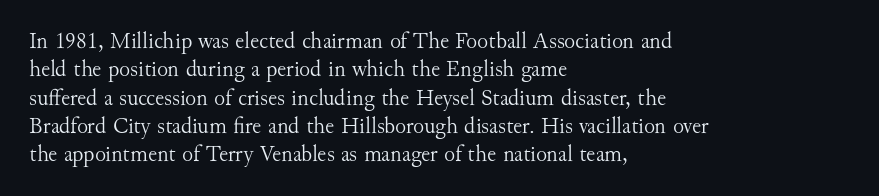
Nobody touched the tracking dial on this one. Visually the block forms a straight wall on the left and a jagged coastline on the right. Posture: upright roman. Beneath every word, the page is bare.
